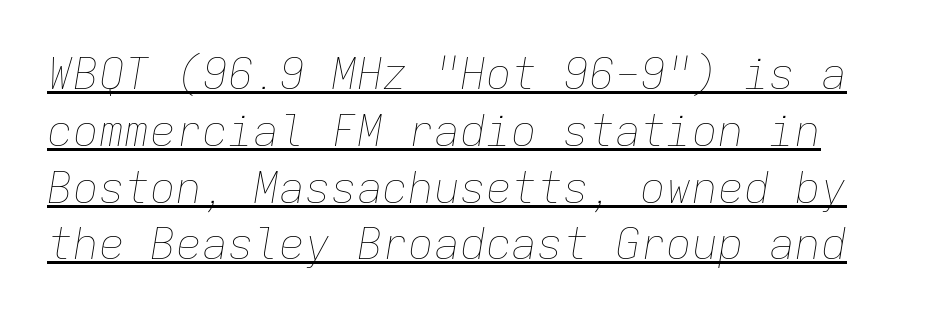
Q: Is the text bold? A: No.
Q: Is the text italic (slanted)? A: Yes, it leans right by about 9 degrees.
Q: Is the text underlined? A: Yes.
Q: Is the spacing between letters normal or unusually wide? A: Normal.
Q: Is the spacing between lines tight, normal or loose? A: Normal.
Q: Width (condensed, normal, or wide)? A: Normal.
Q: Stroke contrast? A: Low.
Q: x-height? A: Medium.
Q: Monospaced? A: Yes.
